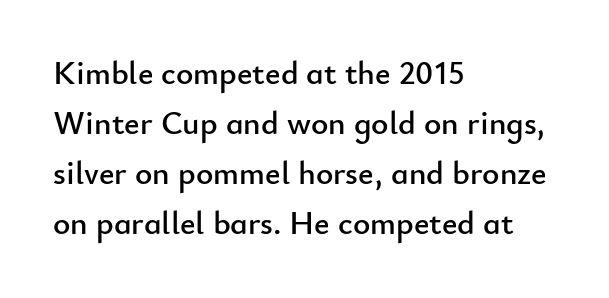
Q: Is the text italic (slanted)? A: No, it is upright.
Q: Is the typeface a serif or a sans-serif typeface? A: Sans-serif.
Q: Is the text underlined? A: No.
Q: How is the paragraph aligned? A: Left-aligned.
Q: Is the spacing between letters normal or unusually wide? A: Normal.
Q: Is the spacing between lines tight, normal or loose? A: Normal.
Q: Width (condensed, normal, or wide)? A: Normal.
Q: Stroke contrast? A: Low.
Q: x-height? A: Small.
Q: Monospaced? A: No.
